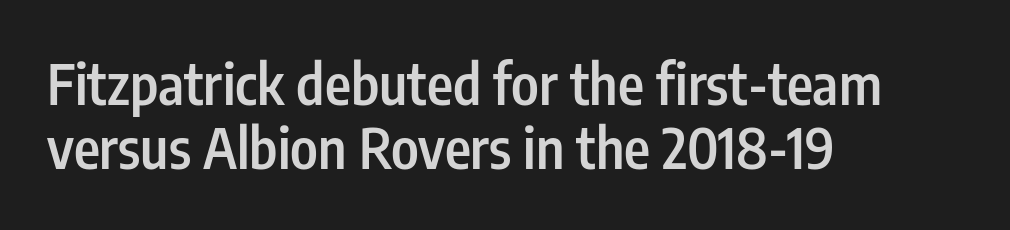
The image shows 56 px semibold, condensed sans-serif type, upright; set left-aligned, tight line spacing (1.15x), normal letter spacing, not underlined; low stroke contrast and a medium x-height.
